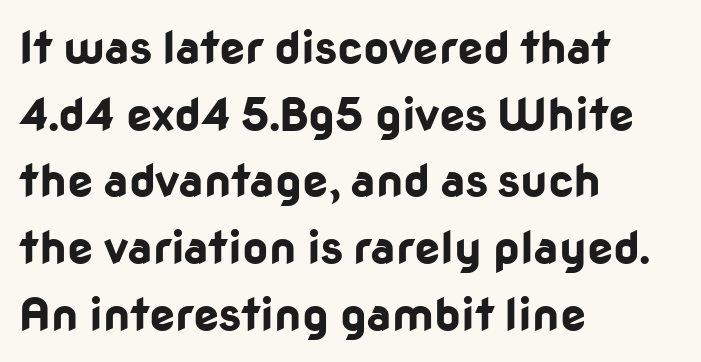
{"serif": "no", "italic": "no", "bold": "yes", "weight": "bold", "width": "normal", "stroke_contrast": "low", "x_height": "medium", "monospaced": "no", "underline": "no", "align": "left", "line_spacing": "normal", "line_spacing_ratio": 1.45, "letter_spacing": "normal", "letter_spacing_em": 0.0, "glyph_px": 46}
